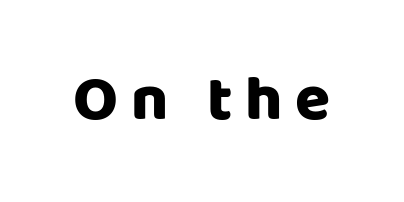
Think of a printed novel: that variable character pitch is what you see here. A typesetter would call this heavily tracked-out type. The area under the type is left untouched. Does the type have serifs? No, each stem ends abruptly.
